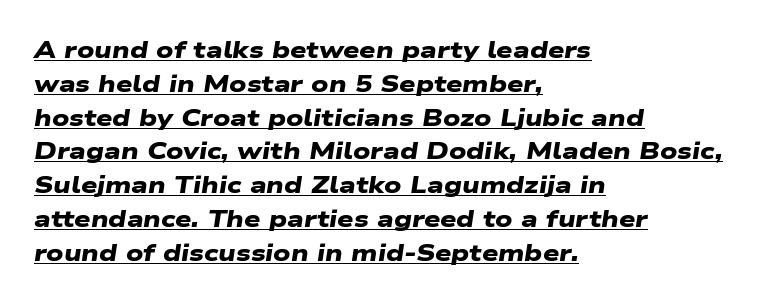
{"bold": "yes", "underline": "yes", "align": "left", "line_spacing": "normal", "line_spacing_ratio": 1.47, "letter_spacing": "normal", "letter_spacing_em": 0.0, "glyph_px": 23}
